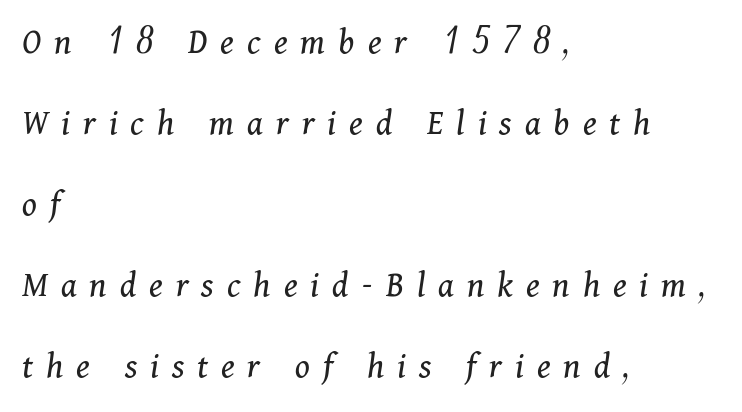
The image shows 37 px regular-weight serif type, italic (leaning right); set left-aligned, loose line spacing (2.19x), unusually wide letter spacing (+0.35 em), not underlined; medium stroke contrast and a medium x-height.
